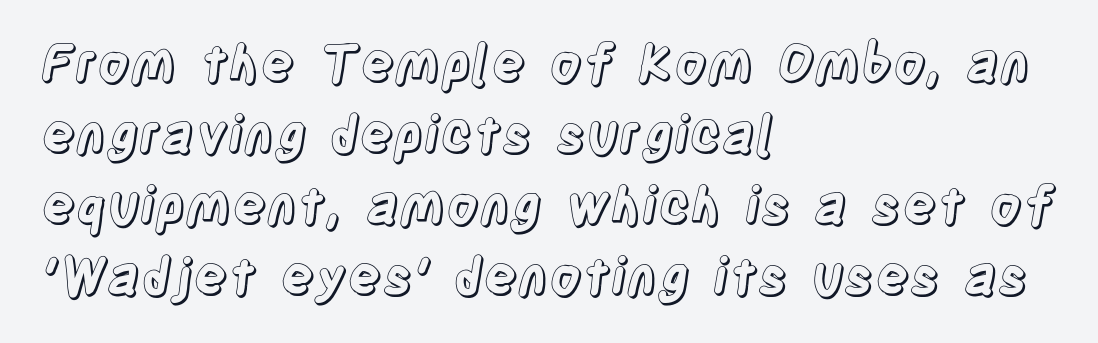
{"width": "condensed", "x_height": "large", "monospaced": "no", "underline": "no", "align": "left", "line_spacing": "normal", "line_spacing_ratio": 1.39, "letter_spacing": "normal", "letter_spacing_em": 0.0, "glyph_px": 51}
